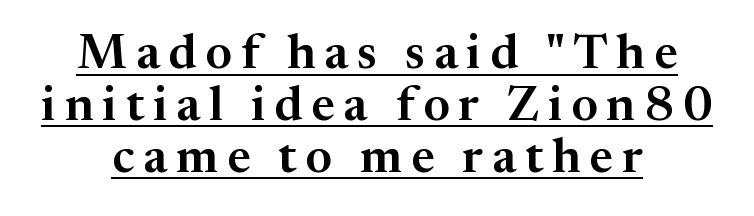
{"serif": "yes", "italic": "no", "width": "normal", "stroke_contrast": "medium", "x_height": "medium", "monospaced": "no", "underline": "yes", "align": "center", "line_spacing": "tight", "line_spacing_ratio": 1.06, "glyph_px": 49}
